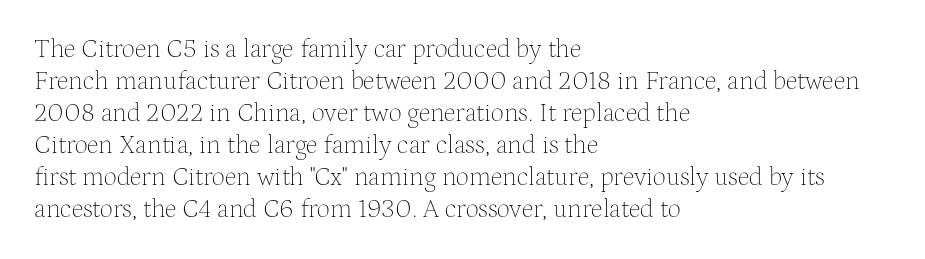
Q: Is the text bold? A: No.
Q: Is the text italic (slanted)? A: No, it is upright.
Q: Is the text underlined? A: No.
Q: How is the paragraph aligned? A: Left-aligned.
Q: Is the spacing between letters normal or unusually wide? A: Normal.
